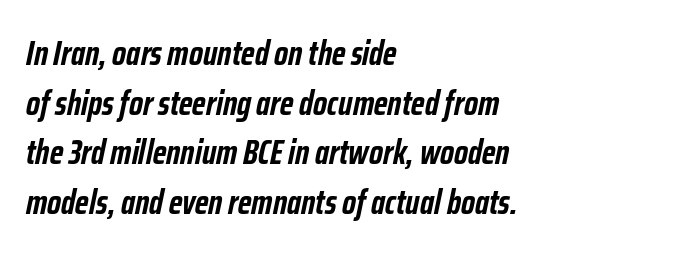
The image shows 34 px semibold, condensed type, italic (leaning right); set left-aligned, normal line spacing (1.46x), normal letter spacing, not underlined; low stroke contrast and a medium x-height.
